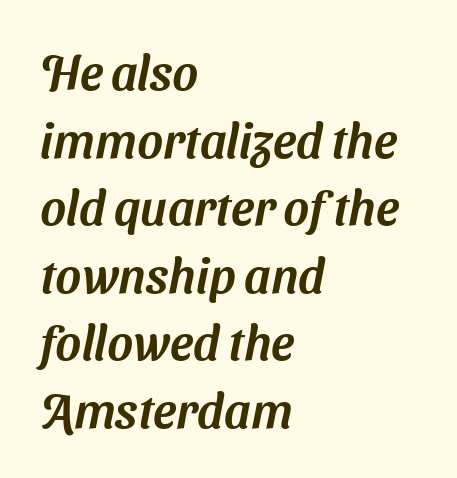
The image shows 49 px sans-serif type; set left-aligned, normal line spacing (1.38x), normal letter spacing, not underlined; medium stroke contrast and a medium x-height.
